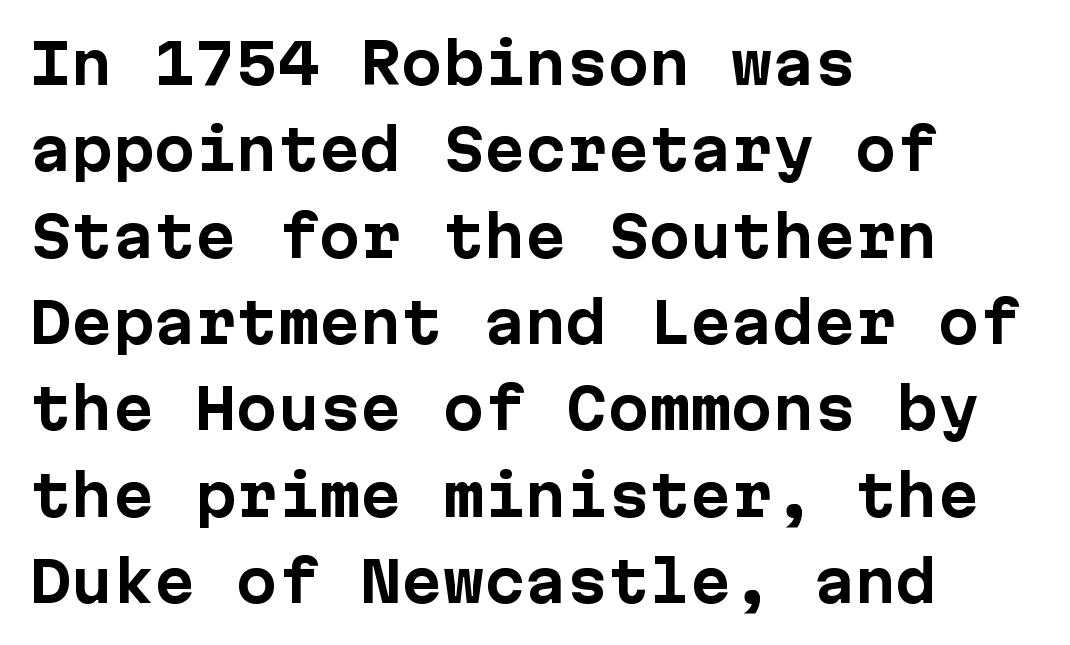
Q: Is the text bold? A: Yes.
Q: Is the text italic (slanted)? A: No, it is upright.
Q: Is the typeface a serif or a sans-serif typeface? A: Sans-serif.
Q: Is the text underlined? A: No.
Q: How is the paragraph aligned? A: Left-aligned.
Q: Is the spacing between letters normal or unusually wide? A: Normal.
Q: Is the spacing between lines tight, normal or loose? A: Normal.
Q: Width (condensed, normal, or wide)? A: Normal.
Q: Stroke contrast? A: Low.
Q: x-height? A: Medium.
Q: Monospaced? A: Yes.
